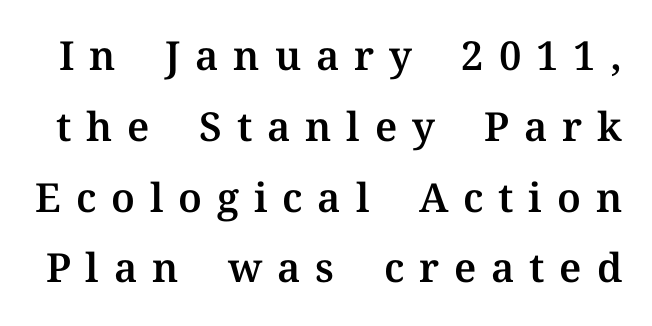
Character widths vary here, with narrow letters taking less room than wide ones. Check where the strokes stop: tiny serifs finish them off. Any mark beneath the type? The region is blank. Someone cranked the tracking dial way up on this one. Unlike italic type, these characters show no tilt at all.
